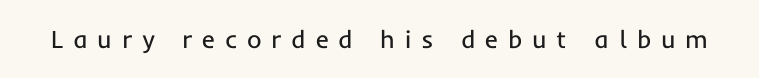
{"italic": "no", "bold": "no", "underline": "no", "letter_spacing": "wide", "letter_spacing_em": 0.39, "glyph_px": 25}
